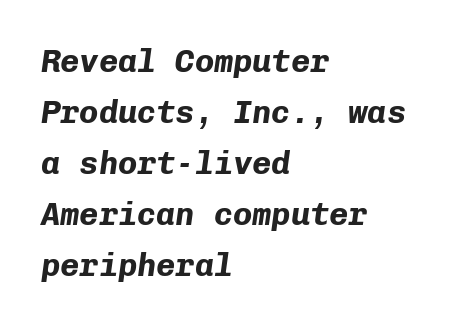
The image shows 32 px bold type, italic (leaning right), monospaced; set left-aligned, normal line spacing (1.59x), normal letter spacing, not underlined; low stroke contrast and a medium x-height.
